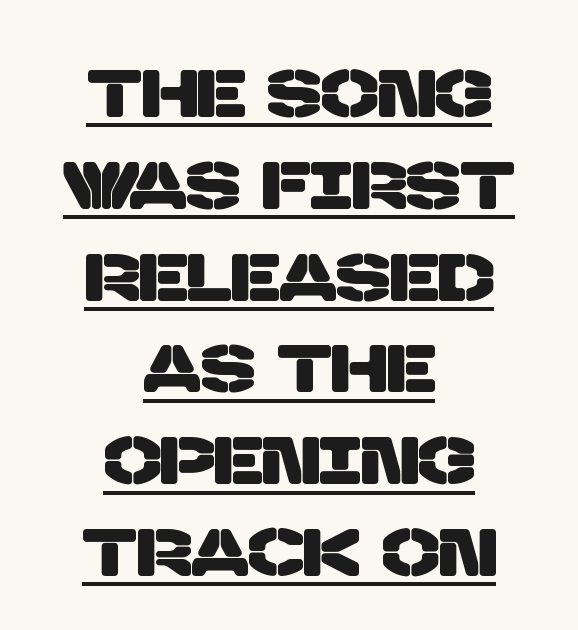
{"serif": "no", "width": "normal", "stroke_contrast": "low", "x_height": "large", "monospaced": "no", "underline": "yes", "align": "center", "line_spacing": "normal", "line_spacing_ratio": 1.35, "letter_spacing": "normal", "letter_spacing_em": 0.0, "glyph_px": 68}
